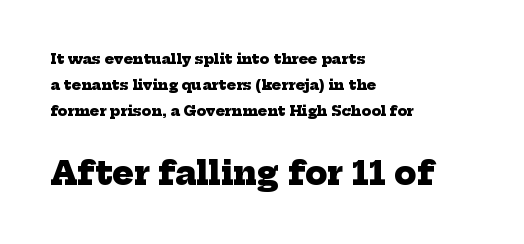
{"serif": "yes", "bold": "yes", "weight": "heavy", "width": "normal", "stroke_contrast": "low", "x_height": "medium", "monospaced": "no", "underline": "no", "align": "left", "line_spacing_ratio": 1.84, "letter_spacing": "normal", "letter_spacing_em": 0.0, "larger_block": "second", "size_ratio": 2.29, "glyph_px": 32}
